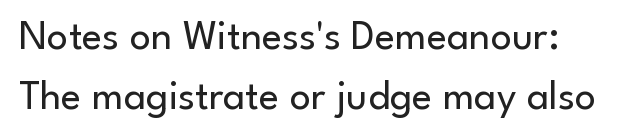
The image shows 42 px regular-weight sans-serif type, upright; set left-aligned, normal line spacing (1.42x), normal letter spacing, not underlined; low stroke contrast and a small x-height.
